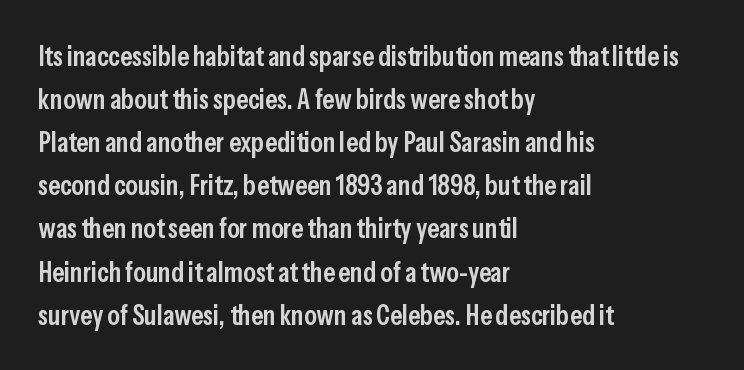
A typesetter would call this proportional, since set widths differ per character. Check the space under the baseline: it is left empty. These lines are set flush left with a ragged right edge. Leading matches the norm, producing a regular column. Does the type have serifs? No, each stem ends abruptly.
